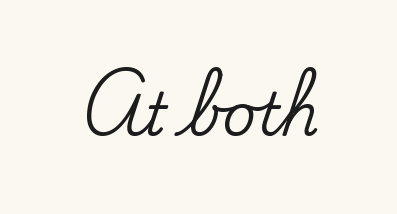
The image shows 59 px serif type; set normal letter spacing, not underlined; low stroke contrast and a small x-height.
